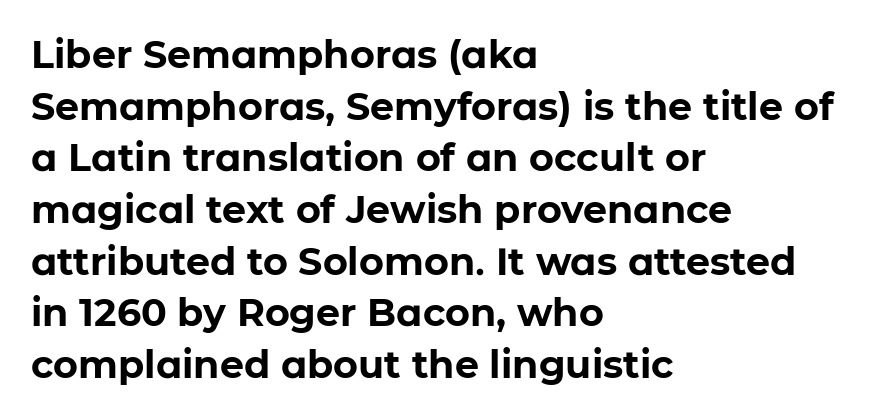
{"serif": "no", "italic": "no", "bold": "yes", "weight": "bold", "width": "normal", "stroke_contrast": "low", "x_height": "medium", "monospaced": "no", "underline": "no", "align": "left", "line_spacing": "normal", "line_spacing_ratio": 1.36, "letter_spacing": "normal", "letter_spacing_em": 0.0, "glyph_px": 38}
